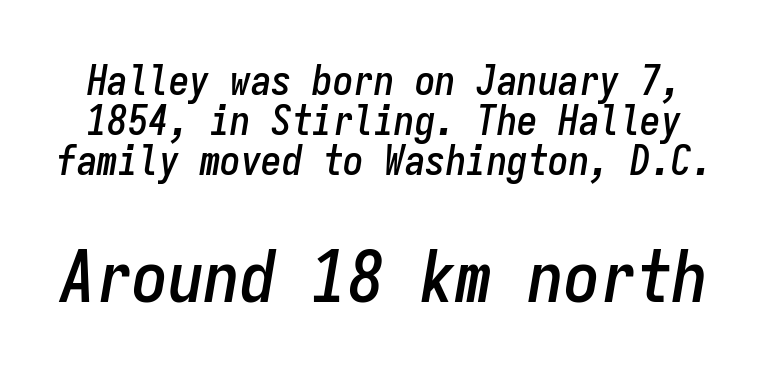
Typesetter's note — lower block bumped up in size, upper block left smaller. What's the leading like? Squeezed, with rows nearly overlapping. Nobody drew a line under any word here. You could call the tracking neutral — neither tight nor loose. The rendering applies a slant to the glyphs.
